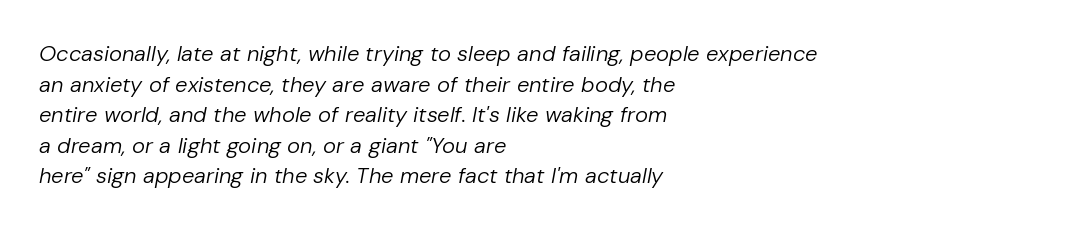
Q: Is the text bold? A: No.
Q: Is the text italic (slanted)? A: Yes, it leans right by about 10 degrees.
Q: Is the text underlined? A: No.
Q: How is the paragraph aligned? A: Left-aligned.
Q: Is the spacing between letters normal or unusually wide? A: Normal.
Q: Is the spacing between lines tight, normal or loose? A: Normal.
